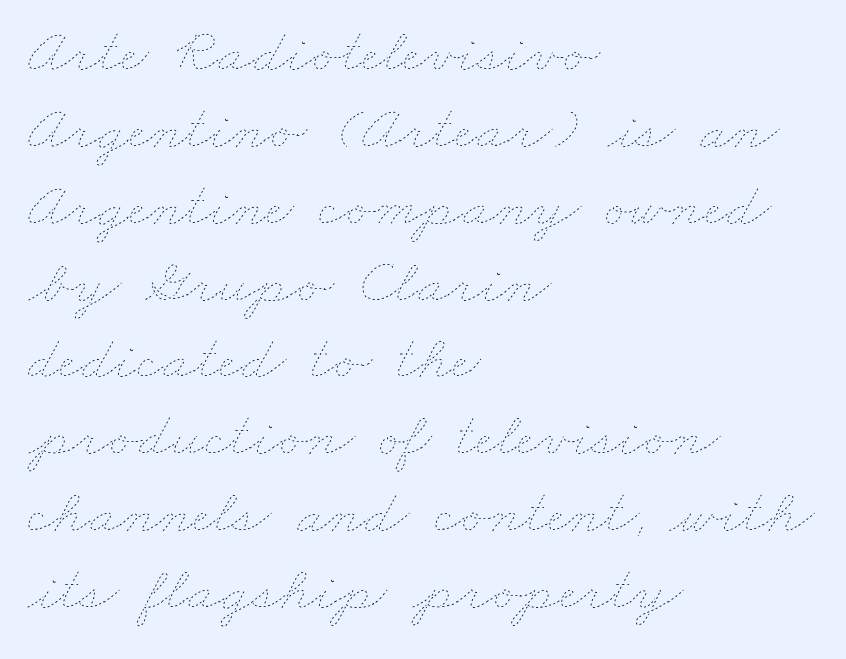
{"bold": "no", "weight": "thin", "width": "wide", "stroke_contrast": "low", "x_height": "small", "monospaced": "no", "underline": "no", "align": "left", "line_spacing_ratio": 1.22, "letter_spacing": "normal", "letter_spacing_em": 0.0, "glyph_px": 63}
